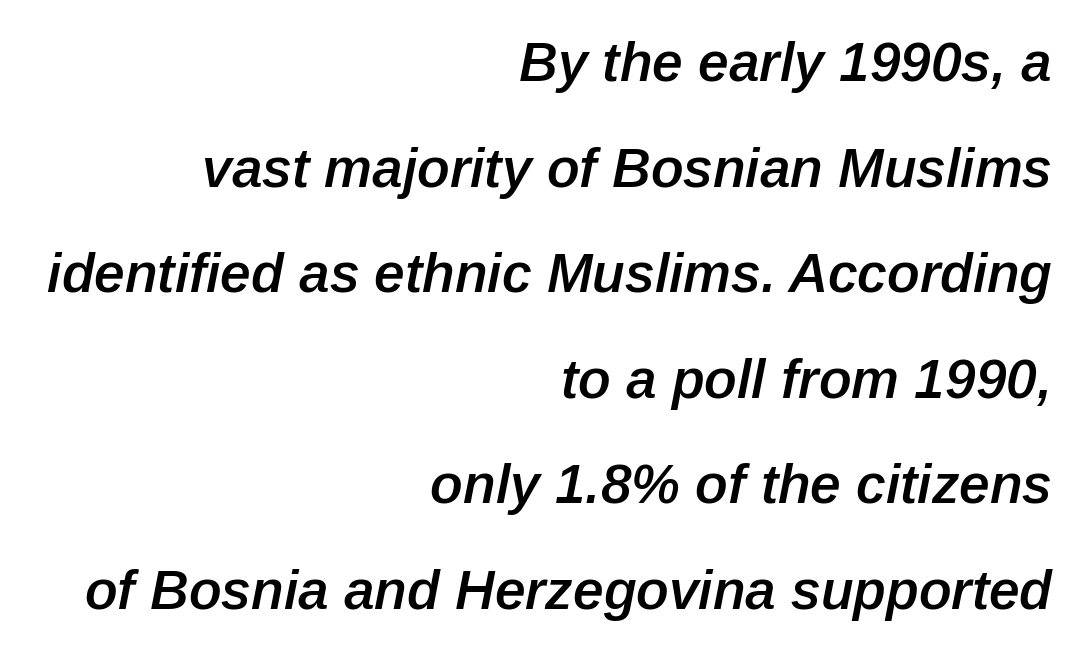
Q: Is the text bold? A: Semi-bold.
Q: Is the text italic (slanted)? A: Yes, it leans right by about 12 degrees.
Q: Is the text underlined? A: No.
Q: How is the paragraph aligned? A: Right-aligned.
Q: Is the spacing between letters normal or unusually wide? A: Normal.
Q: Is the spacing between lines tight, normal or loose? A: Loose.
Q: Width (condensed, normal, or wide)? A: Normal.
Q: Stroke contrast? A: Low.
Q: x-height? A: Medium.
Q: Monospaced? A: No.
